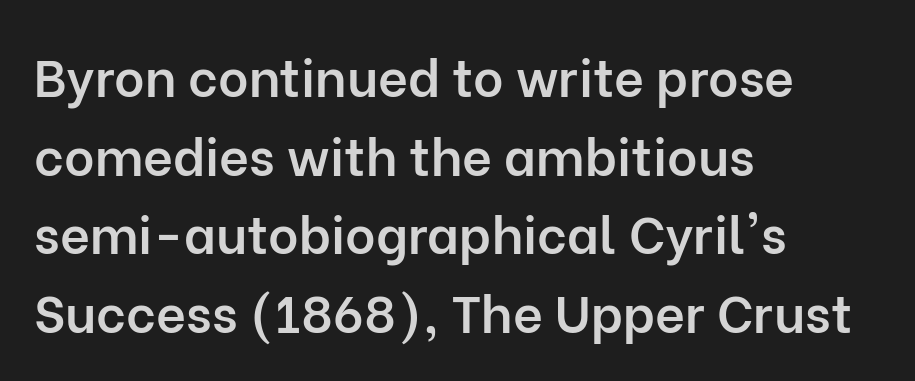
These lines are rendered in a variable-pitch font. Notice how the stems are strictly vertical — no italics here. This rendering features lettering with no underline. The face used here is a semibold: visibly heavier than regular, lighter than bold. Baseline-to-baseline distance is the conventional proportion of letter height. This sample uses a sans-serif face.
